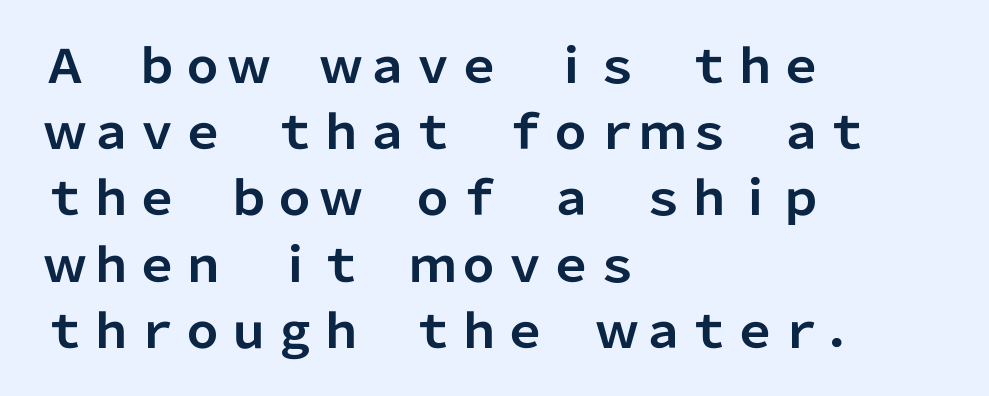
{"serif": "no", "italic": "no", "bold": "yes", "weight": "bold", "width": "normal", "stroke_contrast": "low", "x_height": "medium", "monospaced": "no", "underline": "no", "align": "left", "line_spacing": "normal", "line_spacing_ratio": 1.44, "letter_spacing": "normal", "letter_spacing_em": 0.0, "glyph_px": 46}
